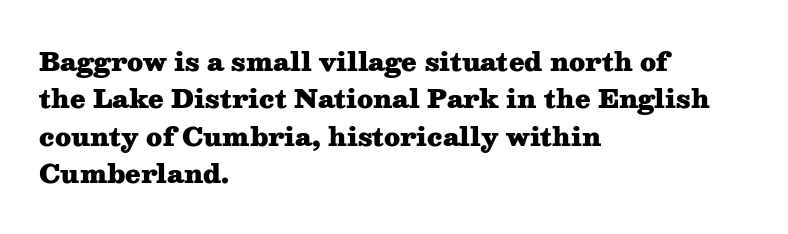
The image shows 25 px bold type, upright; set left-aligned, normal line spacing (1.5x), normal letter spacing, not underlined.
